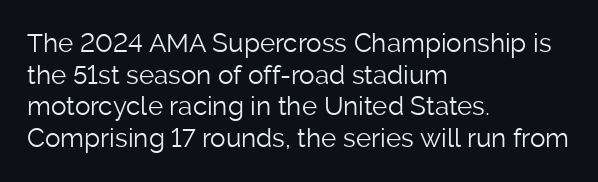
Q: Is the text bold? A: No.
Q: Is the text italic (slanted)? A: No, it is upright.
Q: Is the text underlined? A: No.
Q: How is the paragraph aligned? A: Left-aligned.
Q: Is the spacing between letters normal or unusually wide? A: Normal.
